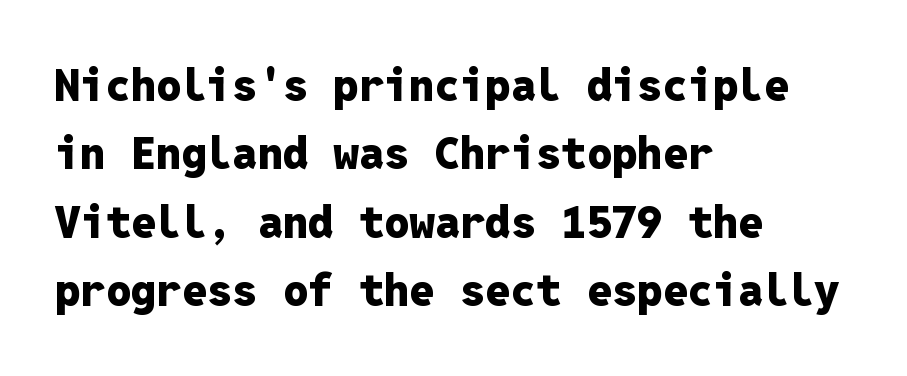
The image shows 45 px heavy sans-serif type, upright, monospaced; set left-aligned, normal line spacing (1.52x), normal letter spacing, not underlined; low stroke contrast and a medium x-height.
